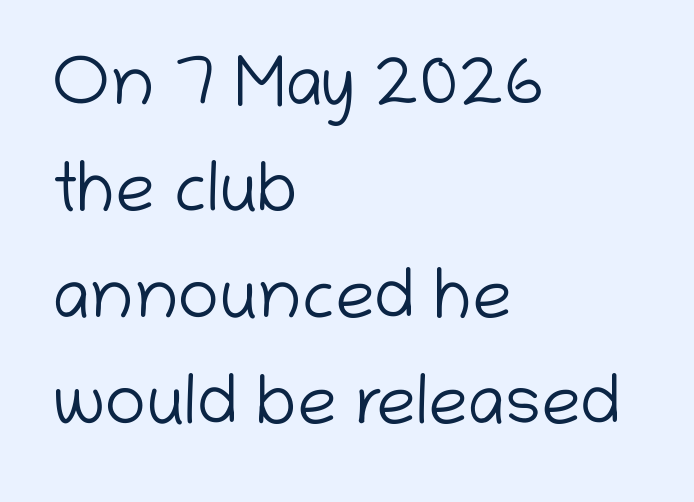
Note the varied advance widths — an 'i' is clearly narrower than an 'm'. A classic flush-left, rag-right setting is used for this passage. This rendering features lettering with no underline. Heaviness? Minimal to ordinary, like unemphasized prose. Successive baselines arrive at the customary interval. Nothing unusual about the tracking: characters are spaced as the font intends.
